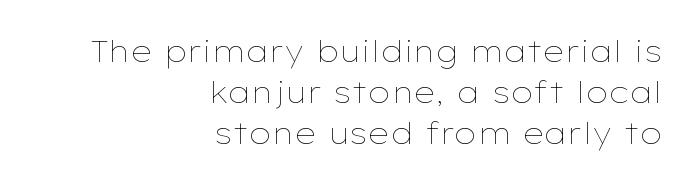
Q: Is the text bold? A: No.
Q: Is the text italic (slanted)? A: No, it is upright.
Q: Is the text underlined? A: No.
Q: How is the paragraph aligned? A: Right-aligned.
Q: Is the spacing between letters normal or unusually wide? A: Normal.
Q: Is the spacing between lines tight, normal or loose? A: Normal.
Q: Width (condensed, normal, or wide)? A: Wide.
Q: Stroke contrast? A: Low.
Q: x-height? A: Medium.
Q: Monospaced? A: No.
